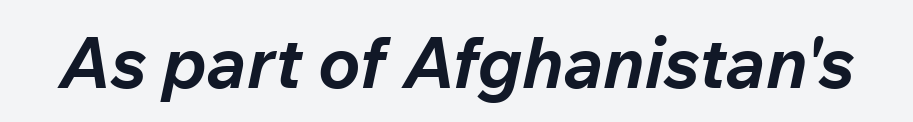
{"italic": "yes", "lean": "right", "slant_degrees": 12, "bold": "yes", "weight": "bold", "width": "normal", "stroke_contrast": "low", "x_height": "medium", "monospaced": "no", "underline": "no", "letter_spacing": "normal", "letter_spacing_em": 0.0, "glyph_px": 71}
